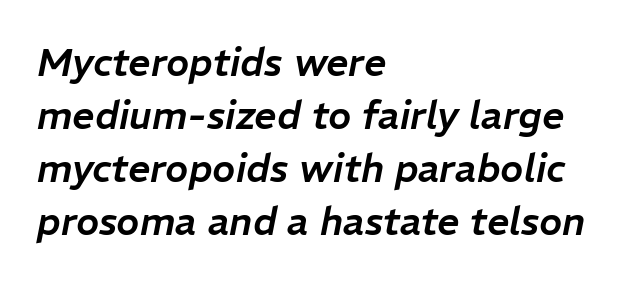
Q: Is the text italic (slanted)? A: Yes, it leans right by about 11 degrees.
Q: Is the text underlined? A: No.
Q: How is the paragraph aligned? A: Left-aligned.
Q: Is the spacing between letters normal or unusually wide? A: Normal.
Q: Is the spacing between lines tight, normal or loose? A: Normal.
Q: Width (condensed, normal, or wide)? A: Normal.
Q: Stroke contrast? A: Low.
Q: x-height? A: Medium.
Q: Monospaced? A: No.
